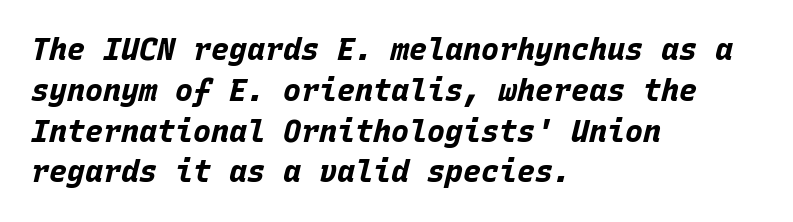
{"italic": "yes", "lean": "right", "slant_degrees": 15, "bold": "yes", "weight": "bold", "width": "normal", "stroke_contrast": "low", "x_height": "large", "monospaced": "yes", "underline": "no", "align": "left", "line_spacing": "normal", "line_spacing_ratio": 1.36, "letter_spacing": "normal", "letter_spacing_em": 0.0, "glyph_px": 30}
